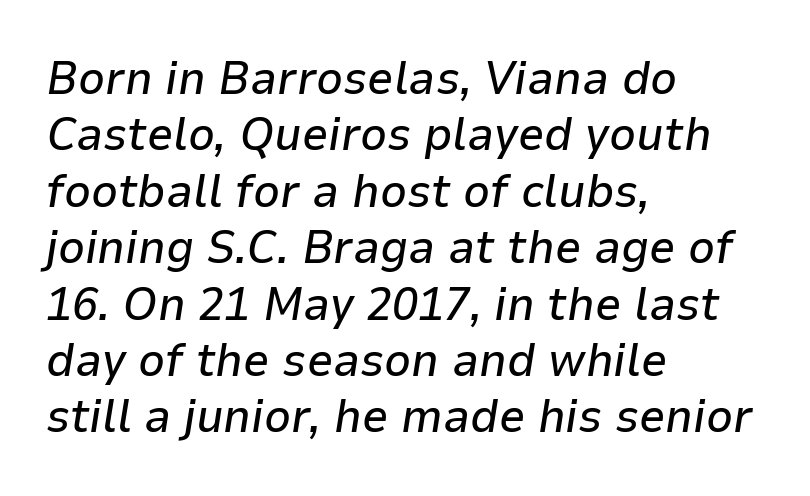
The type is set solid horizontally, with unmodified tracking. Spacing verdict: proportional, widths tailored to each character. The text block is weighted toward the left margin, trailing off unevenly rightward. Posture: slanted. The words here are not underlined.
